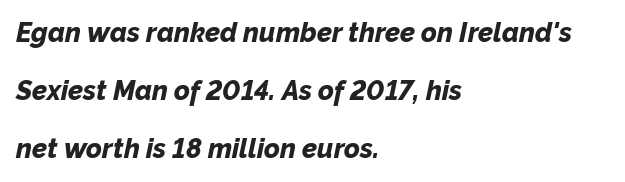
The image shows 27 px bold type, italic (leaning right); set left-aligned, loose line spacing (2.15x), normal letter spacing, not underlined.
